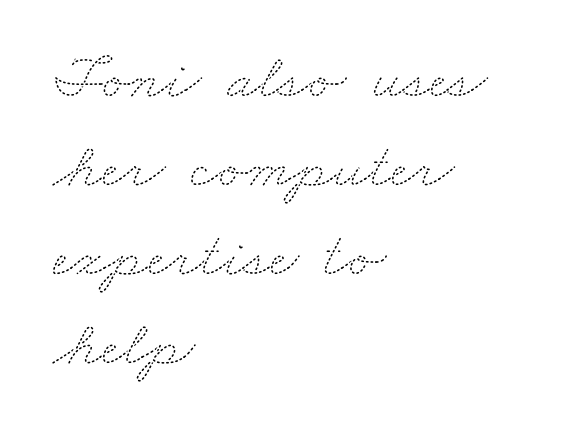
Here the designer chose a conventional face with non-uniform glyph widths. This is not heavy type; no bold has been used. Standard letterfit; no display-style spreading of the glyphs. Typeset ragged right — the left edge is the straight one. This rendering features lettering with no underline.
